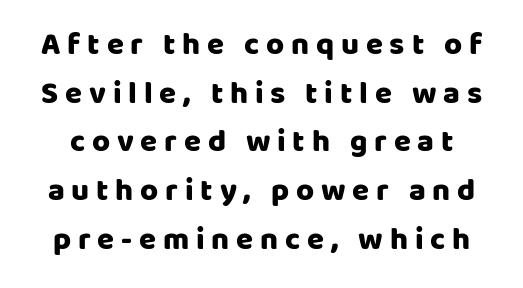
This sample uses an upright cut, with every glyph sitting square on the baseline. Lines of text with bare space underneath. These lines sit exactly where default settings would place them. The face used here is rendered with a markedly widened letterfit.
